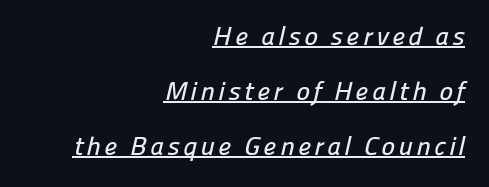
Q: Is the text underlined? A: Yes.
Q: How is the paragraph aligned? A: Right-aligned.
Q: Is the spacing between lines tight, normal or loose? A: Loose.
